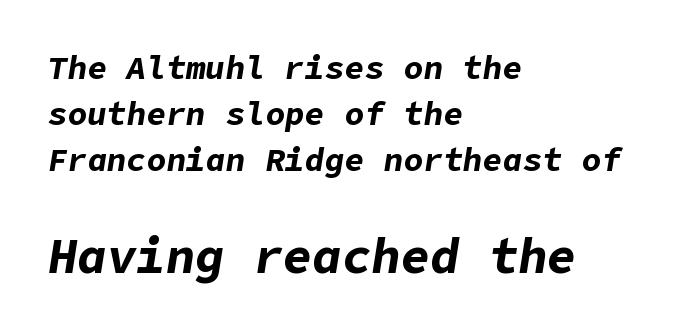
Q: Is the text bold? A: Yes.
Q: Is the text italic (slanted)? A: Yes, it leans right by about 9 degrees.
Q: Is the text underlined? A: No.
Q: How is the paragraph aligned? A: Left-aligned.
Q: Is the spacing between letters normal or unusually wide? A: Normal.
Q: Is the spacing between lines tight, normal or loose? A: Normal.
Q: Which block of text is set in a larger size, the first (top) or the second (bottom)? A: The second (bottom) one.
Q: Width (condensed, normal, or wide)? A: Normal.
Q: Stroke contrast? A: Low.
Q: x-height? A: Medium.
